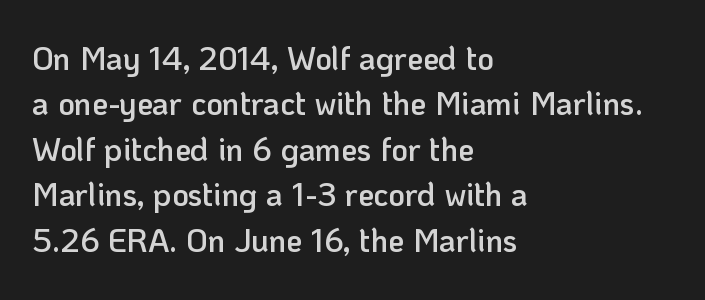
Q: Is the text bold? A: Semi-bold.
Q: Is the text italic (slanted)? A: No, it is upright.
Q: Is the typeface a serif or a sans-serif typeface? A: Sans-serif.
Q: Is the text underlined? A: No.
Q: How is the paragraph aligned? A: Left-aligned.
Q: Is the spacing between letters normal or unusually wide? A: Normal.
Q: Is the spacing between lines tight, normal or loose? A: Normal.
Q: Width (condensed, normal, or wide)? A: Normal.
Q: Stroke contrast? A: Low.
Q: x-height? A: Medium.
Q: Monospaced? A: No.
